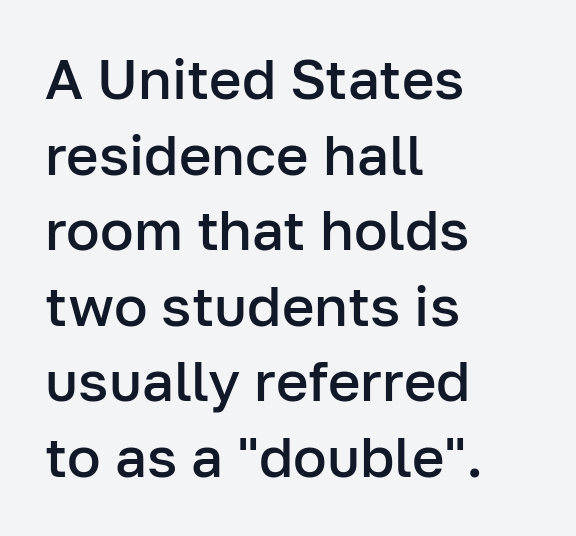
The image shows 56 px semibold sans-serif type, upright; set left-aligned, normal line spacing (1.35x), normal letter spacing, not underlined; low stroke contrast and a medium x-height.
